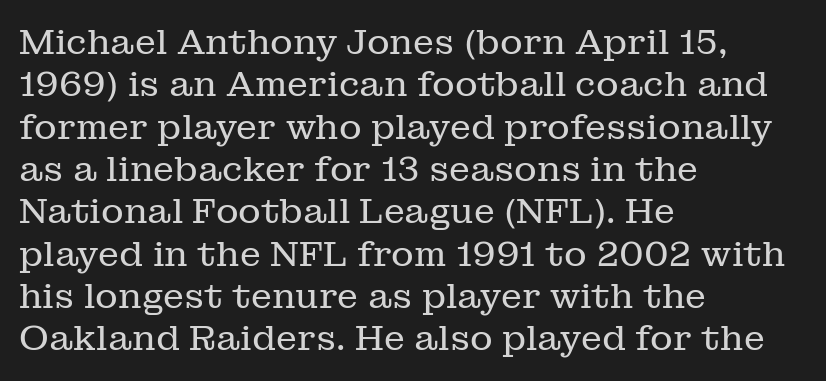
A typesetter would call this proportional, since set widths differ per character. The strokes carry an ordinary text weight at most. Descender tails drop into unmarked territory. The specimen reads as upright at a glance.
